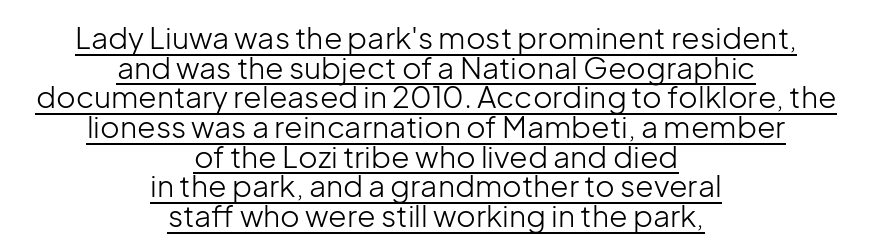
Q: Is the text bold? A: No.
Q: Is the text italic (slanted)? A: No, it is upright.
Q: Is the typeface a serif or a sans-serif typeface? A: Sans-serif.
Q: Is the text underlined? A: Yes.
Q: How is the paragraph aligned? A: Centered.
Q: Is the spacing between letters normal or unusually wide? A: Normal.
Q: Is the spacing between lines tight, normal or loose? A: Tight.
Q: Width (condensed, normal, or wide)? A: Normal.
Q: Stroke contrast? A: Low.
Q: x-height? A: Medium.
Q: Monospaced? A: No.
